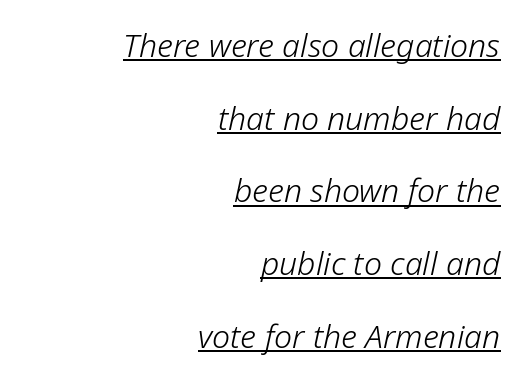
The image shows 32 px light type, italic (leaning right); set right-aligned, loose line spacing (2.27x), normal letter spacing, underlined; low stroke contrast and a medium x-height.
